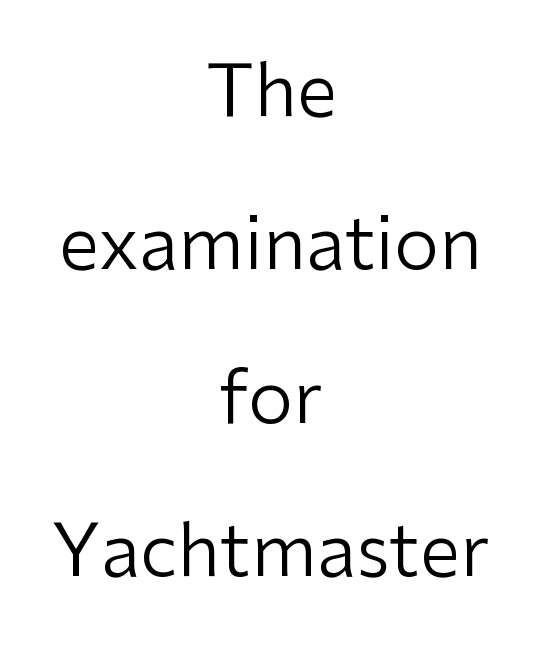
Q: Is the text bold? A: No.
Q: Is the text italic (slanted)? A: No, it is upright.
Q: Is the typeface a serif or a sans-serif typeface? A: Sans-serif.
Q: Is the text underlined? A: No.
Q: How is the paragraph aligned? A: Centered.
Q: Is the spacing between letters normal or unusually wide? A: Normal.
Q: Is the spacing between lines tight, normal or loose? A: Loose.
Q: Width (condensed, normal, or wide)? A: Normal.
Q: Stroke contrast? A: Low.
Q: x-height? A: Medium.
Q: Monospaced? A: No.
